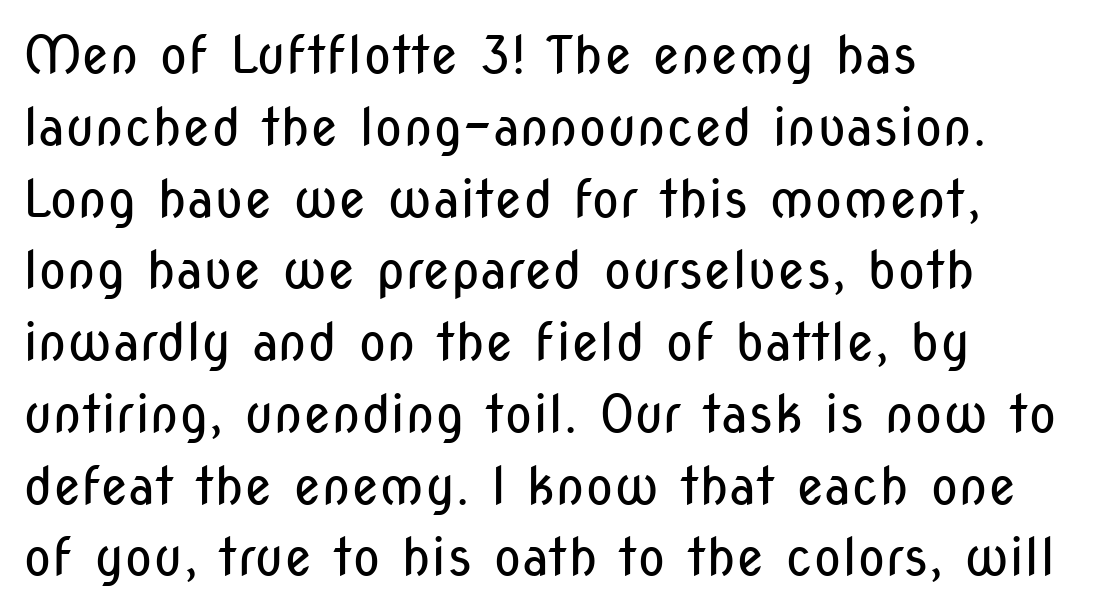
{"serif": "no", "italic": "no", "bold": "no", "weight": "regular", "width": "condensed", "stroke_contrast": "low", "x_height": "medium", "monospaced": "no", "underline": "no", "align": "left", "line_spacing": "normal", "line_spacing_ratio": 1.38, "letter_spacing": "normal", "letter_spacing_em": 0.0, "glyph_px": 52}
